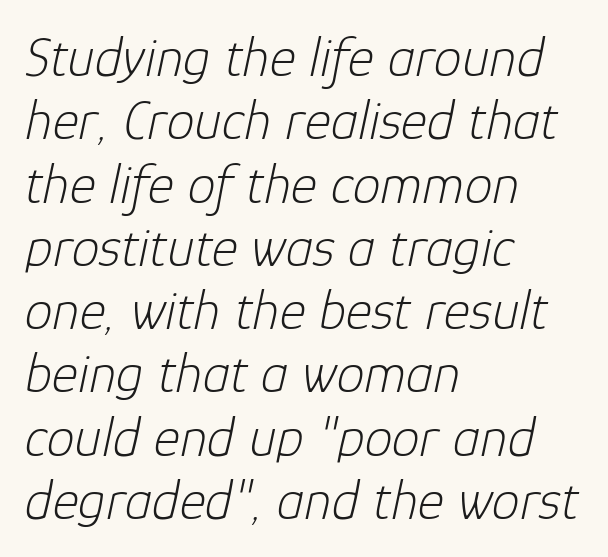
Q: Is the text bold? A: No.
Q: Is the text italic (slanted)? A: Yes, it leans right by about 12 degrees.
Q: Is the text underlined? A: No.
Q: How is the paragraph aligned? A: Left-aligned.
Q: Is the spacing between letters normal or unusually wide? A: Normal.
Q: Is the spacing between lines tight, normal or loose? A: Tight.
Q: Width (condensed, normal, or wide)? A: Normal.
Q: Stroke contrast? A: Low.
Q: x-height? A: Medium.
Q: Monospaced? A: No.
